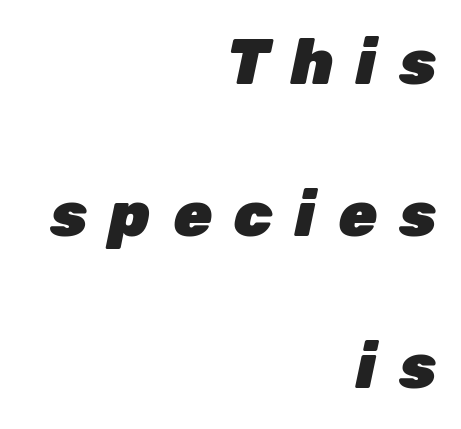
The image shows 63 px heavy type, italic (leaning right); set right-aligned, loose line spacing (2.41x), unusually wide letter spacing (+0.35 em), not underlined; low stroke contrast and a medium x-height.
